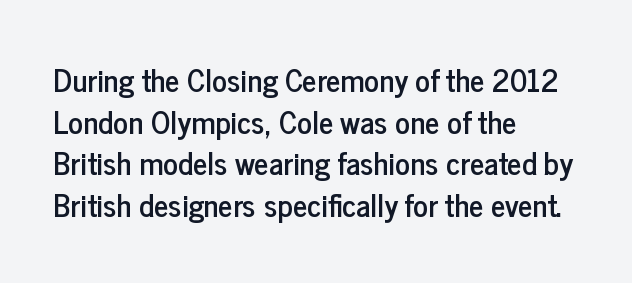
The image shows 31 px condensed sans-serif type, upright; set left-aligned, normal line spacing (1.34x), normal letter spacing, not underlined; low stroke contrast and a medium x-height.
